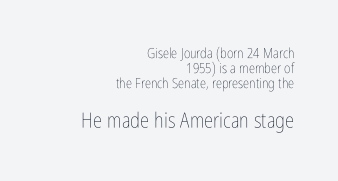
Glance below the letters and you will spot only blank space. Between one letter and the next there's only the usual sliver of space. Size contrast runs from small at the top to large at the bottom. Stroke mass is kept to a normal reading level or below. Does the leading feel generous? Not at all — it's pinched.
